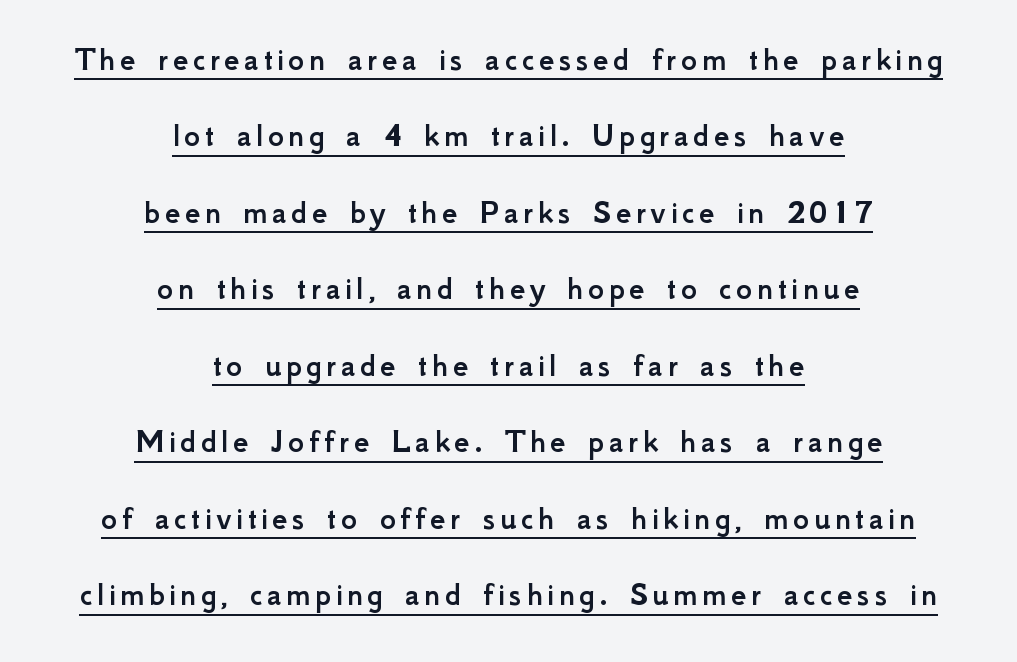
{"serif": "no", "italic": "no", "width": "normal", "stroke_contrast": "low", "x_height": "small", "monospaced": "no", "underline": "yes", "align": "center", "line_spacing": "loose", "line_spacing_ratio": 2.25, "glyph_px": 34}
